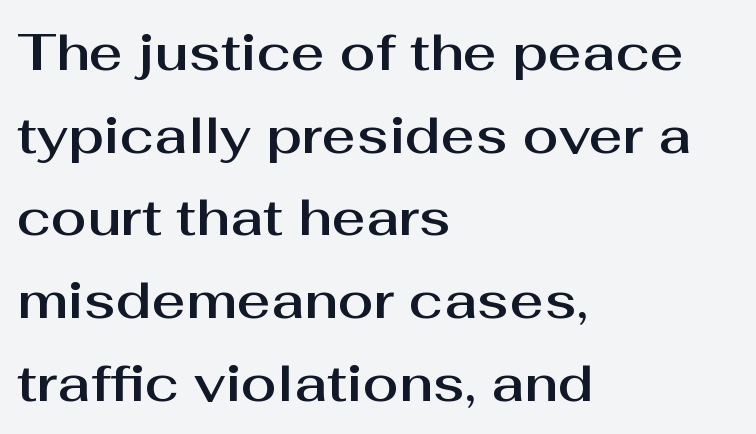
The image shows 52 px sans-serif type, upright; set left-aligned, normal line spacing (1.59x), normal letter spacing, not underlined; medium stroke contrast and a medium x-height.
